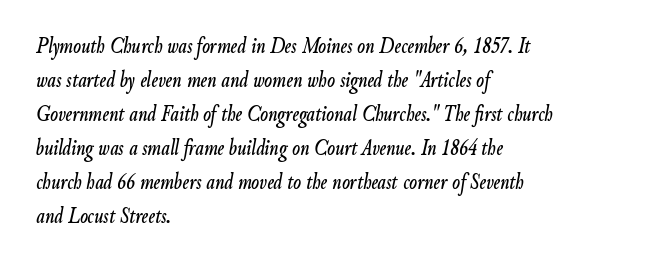
{"italic": "yes", "lean": "right", "slant_degrees": 9, "underline": "no", "align": "left", "line_spacing": "normal", "line_spacing_ratio": 1.48, "letter_spacing": "normal", "letter_spacing_em": 0.0, "glyph_px": 23}
